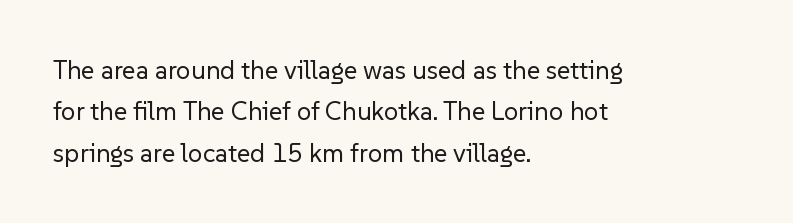
Q: Is the text bold? A: No.
Q: Is the text italic (slanted)? A: No, it is upright.
Q: Is the text underlined? A: No.
Q: How is the paragraph aligned? A: Left-aligned.
Q: Is the spacing between letters normal or unusually wide? A: Normal.
Q: Is the spacing between lines tight, normal or loose? A: Normal.
